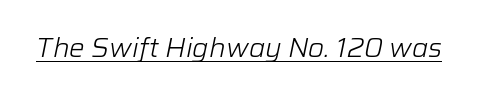
{"italic": "yes", "lean": "right", "slant_degrees": 12, "bold": "no", "underline": "yes", "letter_spacing": "normal", "letter_spacing_em": 0.0, "glyph_px": 26}
